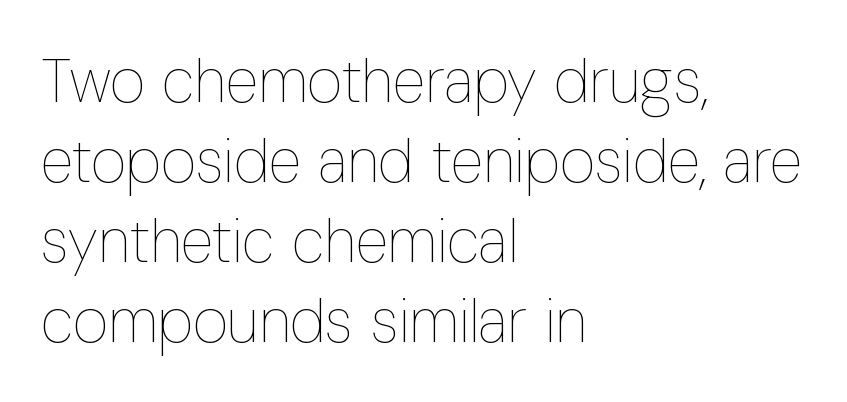
{"italic": "no", "bold": "no", "weight": "thin", "width": "condensed", "stroke_contrast": "low", "x_height": "medium", "monospaced": "no", "underline": "no", "align": "left", "line_spacing": "normal", "line_spacing_ratio": 1.31, "letter_spacing": "normal", "letter_spacing_em": 0.0, "glyph_px": 61}
